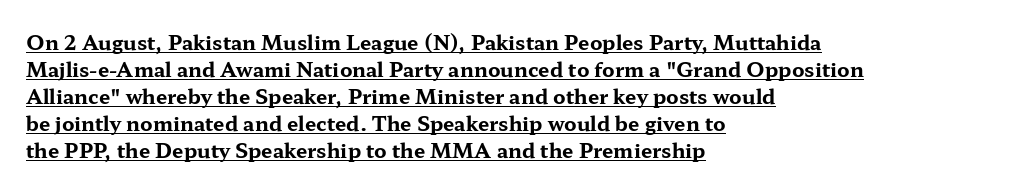
Visually the block forms a straight wall on the left and a jagged coastline on the right. This is the regular roman posture of the typeface. As a designer I'd log this as weight 700, bold. Honestly, the row spacing looks completely unremarkable.
